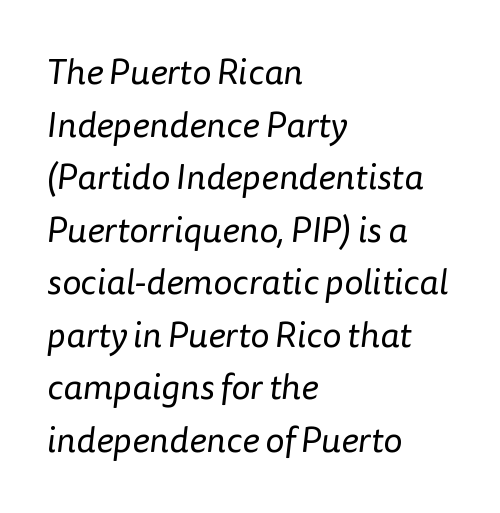
Q: Is the text bold? A: No.
Q: Is the typeface a serif or a sans-serif typeface? A: Sans-serif.
Q: Is the text underlined? A: No.
Q: How is the paragraph aligned? A: Left-aligned.
Q: Is the spacing between letters normal or unusually wide? A: Normal.
Q: Is the spacing between lines tight, normal or loose? A: Normal.
Q: Width (condensed, normal, or wide)? A: Normal.
Q: Stroke contrast? A: Low.
Q: x-height? A: Medium.
Q: Monospaced? A: No.
